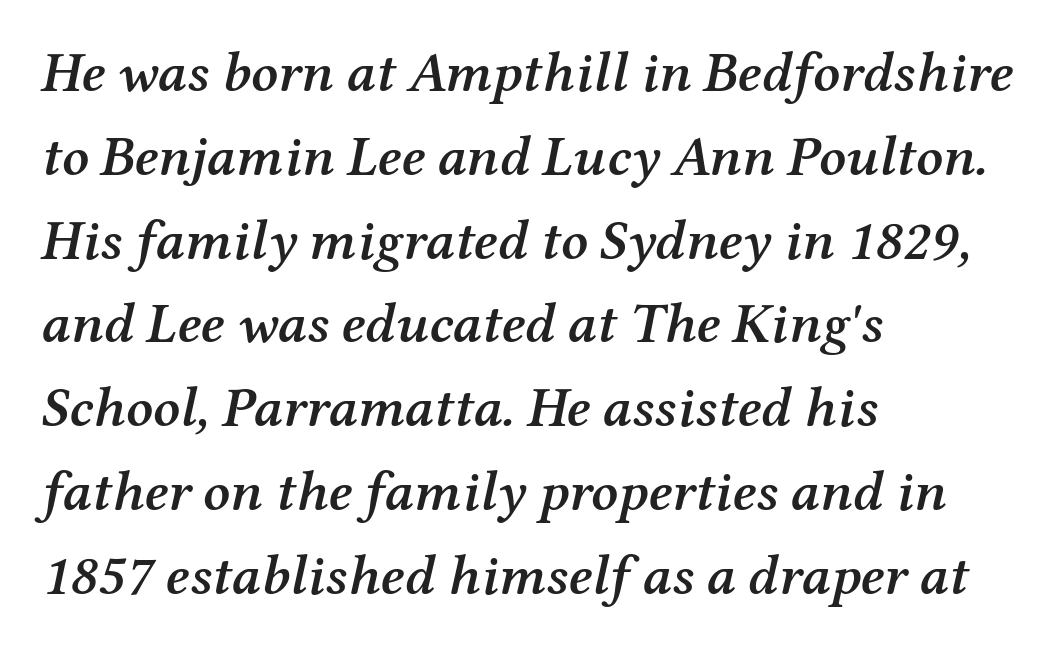
What weight is shown? A semibold, between regular and bold. Casual observation: everything's shoved over to the left. Underline: absent. The tracking reads as untouched default to a designer's eye. A serif font was chosen for this passage.
